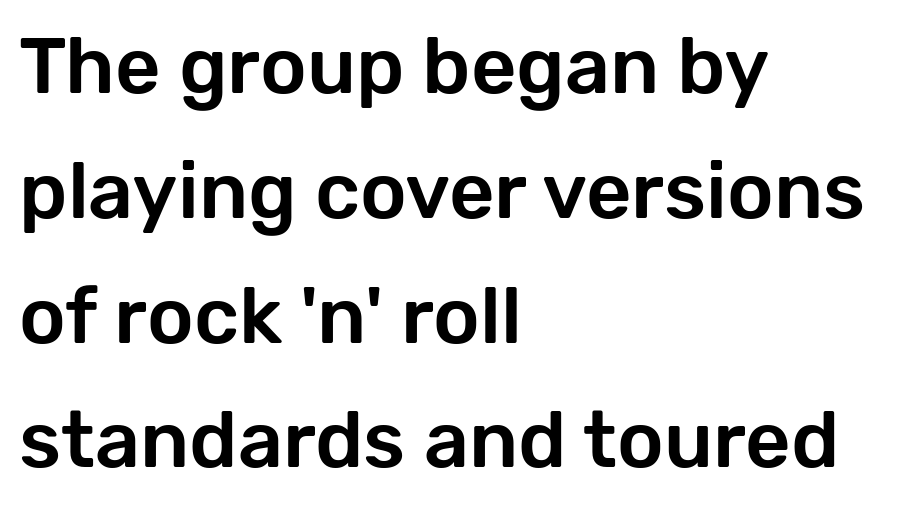
Ascenders rise straight up at ninety degrees. Horizontal alignment here is leftward, the default for most running prose. The rows are spaced the way most documents space them. Honestly, the letter spacing is just normal — you wouldn't notice it. The string is rendered with underlining switched off. The rendering uses natural spacing where letterforms have individual widths.
